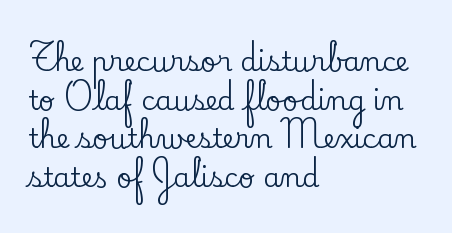
{"italic": "no", "underline": "no", "align": "left", "line_spacing": "normal", "line_spacing_ratio": 1.43, "letter_spacing": "normal", "letter_spacing_em": 0.0, "glyph_px": 27}
